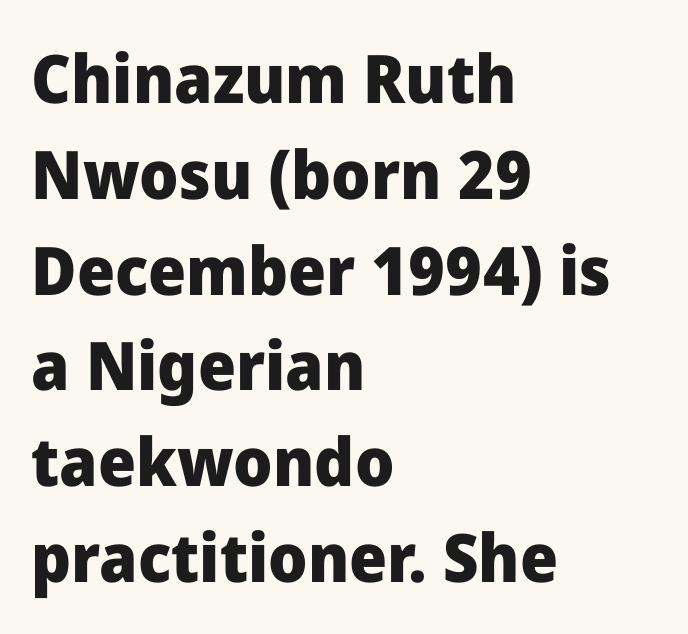
The characters look thick and weighty, a clear bold. Posture: upright roman. The space beneath each line is pristine and unruled. Students, note that the glyphs here touch the page at normal intervals. The type family on display is of the sans-serif kind.
